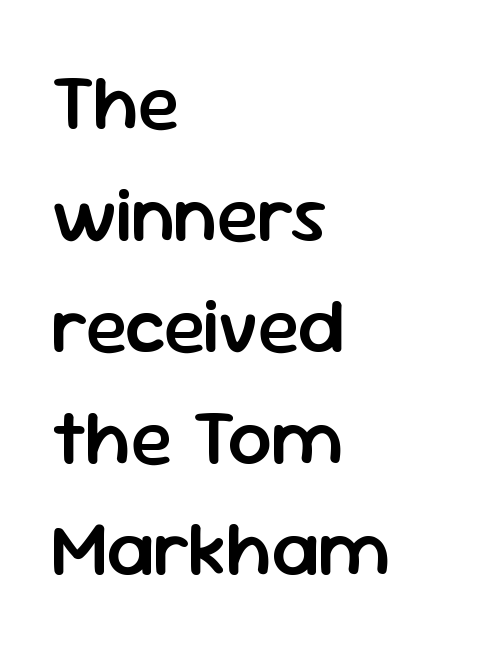
{"serif": "no", "italic": "no", "bold": "semi", "weight": "semibold", "width": "normal", "stroke_contrast": "low", "x_height": "medium", "monospaced": "no", "underline": "no", "align": "left", "line_spacing": "normal", "line_spacing_ratio": 1.43, "letter_spacing": "normal", "letter_spacing_em": 0.0, "glyph_px": 78}
